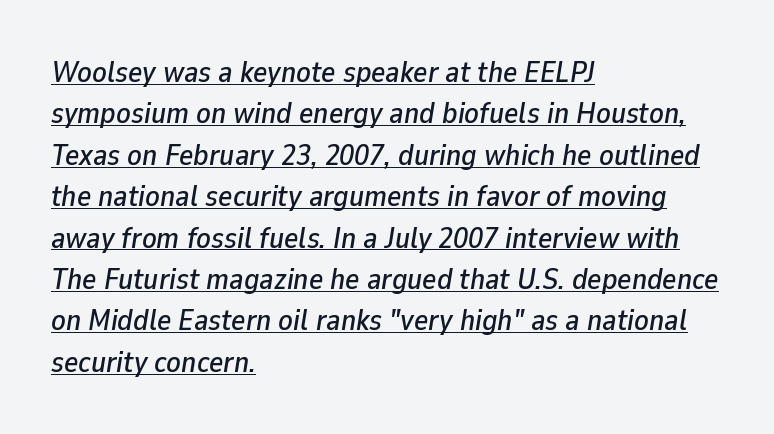
Q: Is the text italic (slanted)? A: Yes, it leans right by about 9 degrees.
Q: Is the text underlined? A: Yes.
Q: How is the paragraph aligned? A: Left-aligned.
Q: Is the spacing between letters normal or unusually wide? A: Normal.
Q: Is the spacing between lines tight, normal or loose? A: Normal.
Q: Width (condensed, normal, or wide)? A: Normal.
Q: Stroke contrast? A: Low.
Q: x-height? A: Medium.
Q: Monospaced? A: No.
